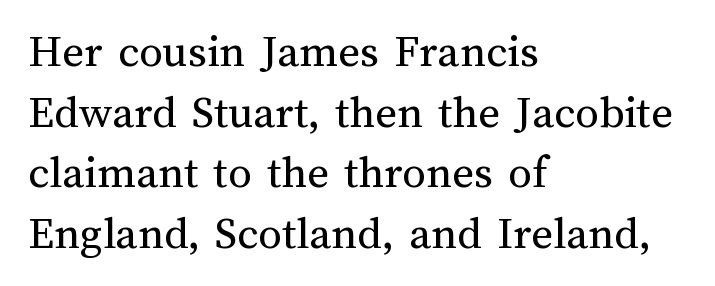
The image shows 47 px regular-weight type, upright; set left-aligned, normal line spacing (1.29x), normal letter spacing, not underlined; medium stroke contrast and a medium x-height.
